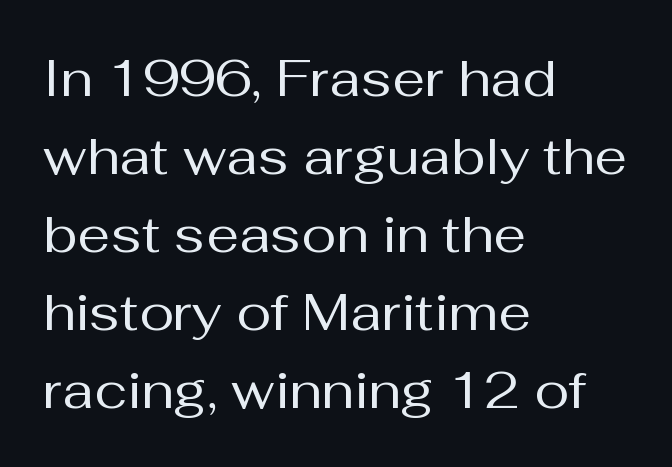
Q: Is the text bold? A: No.
Q: Is the text italic (slanted)? A: No, it is upright.
Q: Is the typeface a serif or a sans-serif typeface? A: Sans-serif.
Q: Is the text underlined? A: No.
Q: How is the paragraph aligned? A: Left-aligned.
Q: Is the spacing between letters normal or unusually wide? A: Normal.
Q: Is the spacing between lines tight, normal or loose? A: Normal.
Q: Width (condensed, normal, or wide)? A: Normal.
Q: Stroke contrast? A: Medium.
Q: x-height? A: Medium.
Q: Monospaced? A: No.
